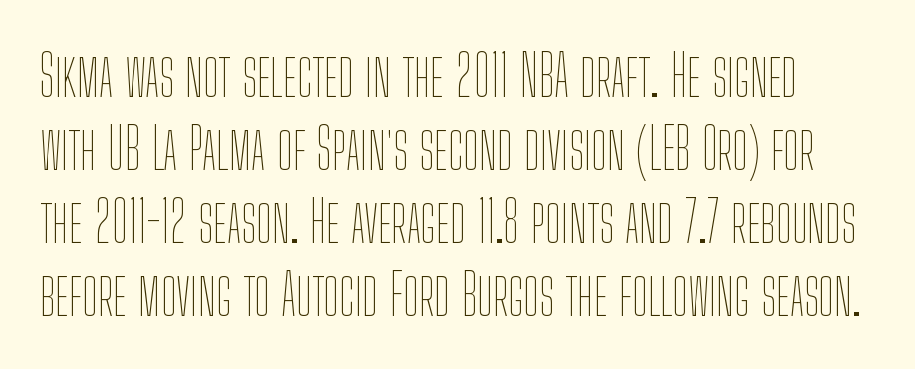
Q: Is the text bold? A: No.
Q: Is the text italic (slanted)? A: No, it is upright.
Q: Is the text underlined? A: No.
Q: Is the spacing between letters normal or unusually wide? A: Normal.
Q: Is the spacing between lines tight, normal or loose? A: Normal.
Q: Width (condensed, normal, or wide)? A: Condensed.
Q: Stroke contrast? A: Low.
Q: x-height? A: Medium.
Q: Monospaced? A: No.
